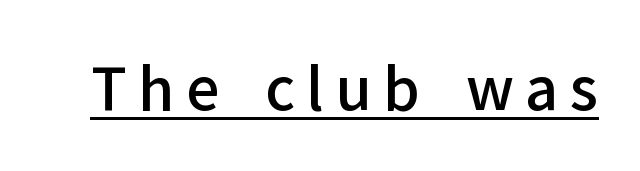
{"serif": "no", "italic": "no", "bold": "semi", "weight": "semibold", "width": "normal", "stroke_contrast": "low", "x_height": "medium", "monospaced": "no", "underline": "yes", "letter_spacing": "wide", "letter_spacing_em": 0.2, "glyph_px": 58}
